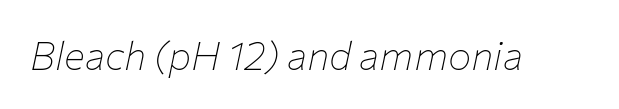
The axis of the letterforms is tilted away from vertical. There is no visible air inserted between adjacent glyphs. Caption: face not bold, strokes unweighted. Character widths vary here, with narrow letters taking less room than wide ones. A clean baseline with only descenders dipping below it.
